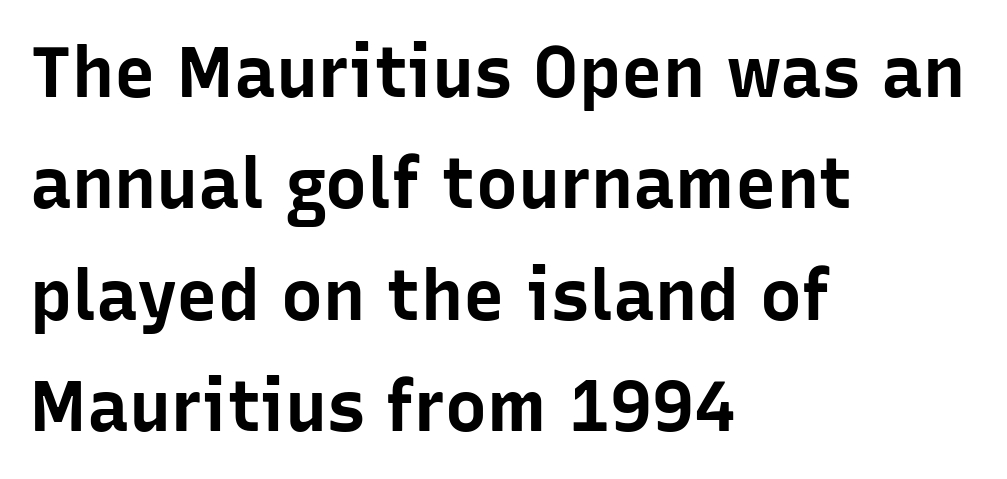
{"serif": "no", "italic": "no", "bold": "yes", "weight": "bold", "width": "normal", "stroke_contrast": "low", "x_height": "medium", "monospaced": "no", "underline": "no", "align": "left", "line_spacing": "normal", "line_spacing_ratio": 1.59, "letter_spacing": "normal", "letter_spacing_em": 0.0, "glyph_px": 70}
